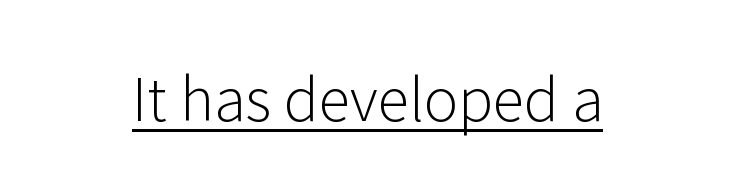
The image shows 58 px light sans-serif type, upright; set centered, normal letter spacing, underlined; low stroke contrast and a medium x-height.
